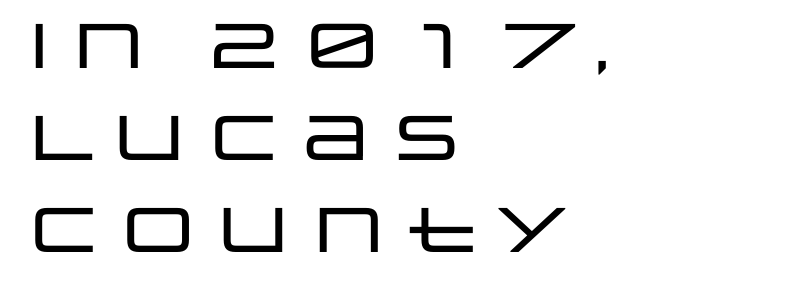
Q: Is the text italic (slanted)? A: No, it is upright.
Q: Is the typeface a serif or a sans-serif typeface? A: Sans-serif.
Q: Is the text underlined? A: No.
Q: How is the paragraph aligned? A: Left-aligned.
Q: Is the spacing between letters normal or unusually wide? A: Normal.
Q: Is the spacing between lines tight, normal or loose? A: Normal.
Q: Width (condensed, normal, or wide)? A: Wide.
Q: Stroke contrast? A: Low.
Q: x-height? A: Large.
Q: Monospaced? A: No.
